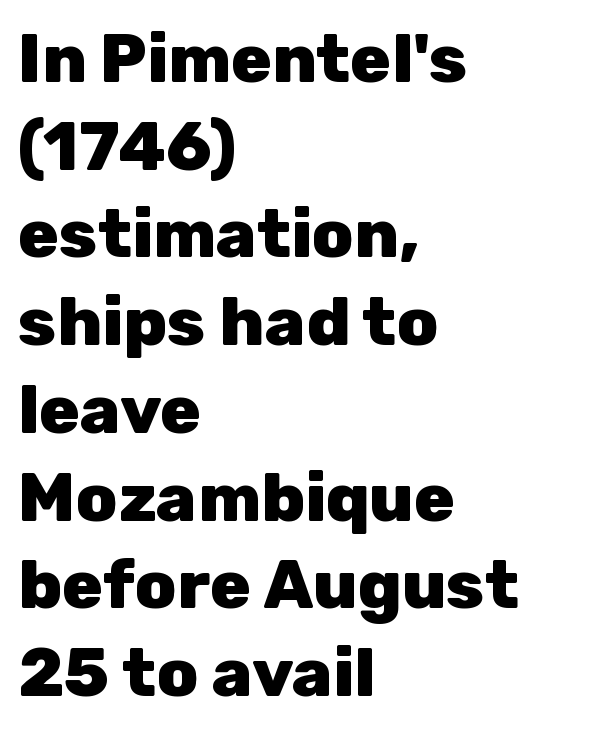
Q: Is the text bold? A: Yes.
Q: Is the text italic (slanted)? A: No, it is upright.
Q: Is the typeface a serif or a sans-serif typeface? A: Sans-serif.
Q: Is the text underlined? A: No.
Q: How is the paragraph aligned? A: Left-aligned.
Q: Is the spacing between letters normal or unusually wide? A: Normal.
Q: Is the spacing between lines tight, normal or loose? A: Normal.
Q: Width (condensed, normal, or wide)? A: Normal.
Q: Stroke contrast? A: Low.
Q: x-height? A: Medium.
Q: Monospaced? A: No.
